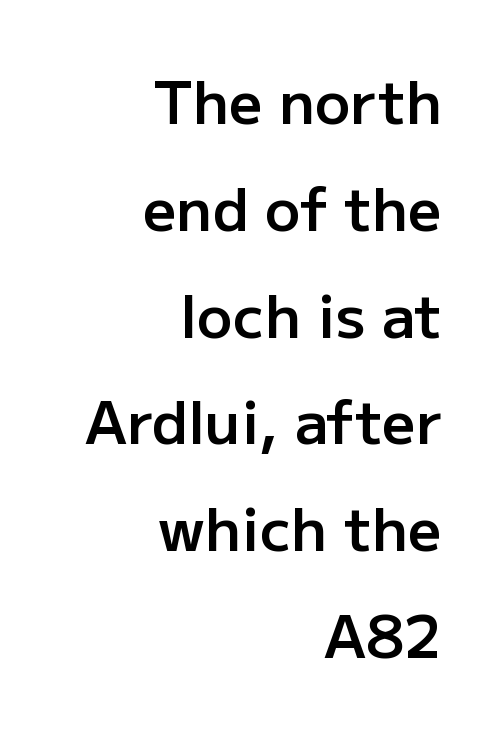
The image shows 59 px semibold sans-serif type, upright; set right-aligned, line spacing 1.81x, normal letter spacing, not underlined; low stroke contrast and a medium x-height.
